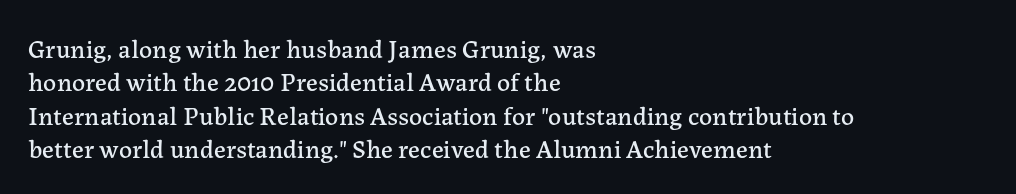
Q: Is the text italic (slanted)? A: No, it is upright.
Q: Is the text underlined? A: No.
Q: How is the paragraph aligned? A: Left-aligned.
Q: Is the spacing between letters normal or unusually wide? A: Normal.
Q: Is the spacing between lines tight, normal or loose? A: Normal.
